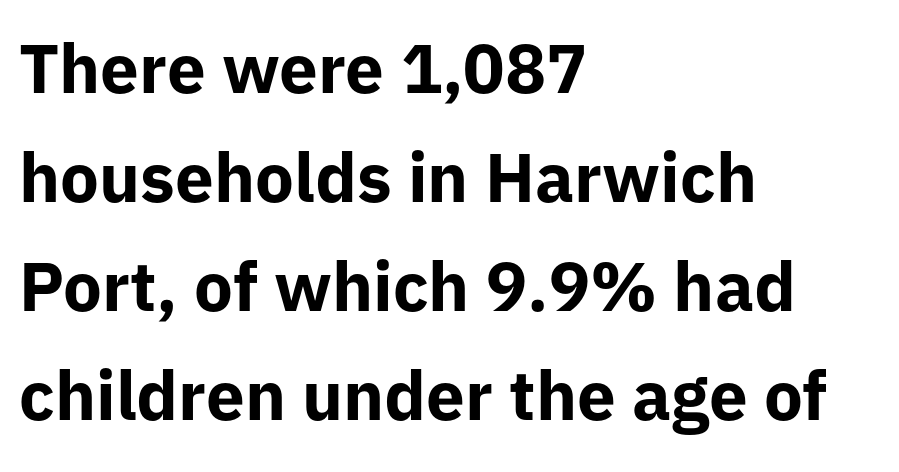
Q: Is the text bold? A: Yes.
Q: Is the text italic (slanted)? A: No, it is upright.
Q: Is the typeface a serif or a sans-serif typeface? A: Sans-serif.
Q: Is the text underlined? A: No.
Q: How is the paragraph aligned? A: Left-aligned.
Q: Is the spacing between letters normal or unusually wide? A: Normal.
Q: Is the spacing between lines tight, normal or loose? A: Normal.
Q: Width (condensed, normal, or wide)? A: Normal.
Q: Stroke contrast? A: Low.
Q: x-height? A: Medium.
Q: Monospaced? A: No.
